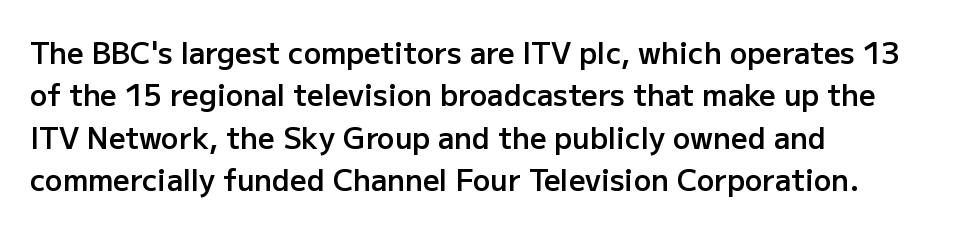
Q: Is the text bold? A: Semi-bold.
Q: Is the text italic (slanted)? A: No, it is upright.
Q: Is the typeface a serif or a sans-serif typeface? A: Sans-serif.
Q: Is the text underlined? A: No.
Q: How is the paragraph aligned? A: Left-aligned.
Q: Is the spacing between letters normal or unusually wide? A: Normal.
Q: Is the spacing between lines tight, normal or loose? A: Normal.
Q: Width (condensed, normal, or wide)? A: Normal.
Q: Stroke contrast? A: Low.
Q: x-height? A: Medium.
Q: Monospaced? A: No.
